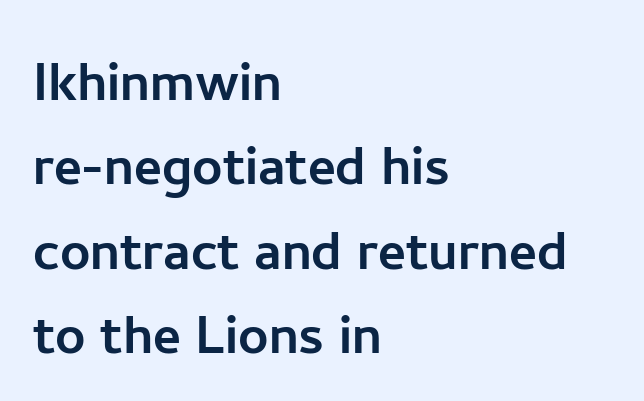
{"serif": "no", "italic": "no", "width": "normal", "stroke_contrast": "low", "x_height": "medium", "monospaced": "no", "underline": "no", "align": "left", "line_spacing": "normal", "line_spacing_ratio": 1.26, "letter_spacing": "normal", "letter_spacing_em": 0.0, "glyph_px": 67}
